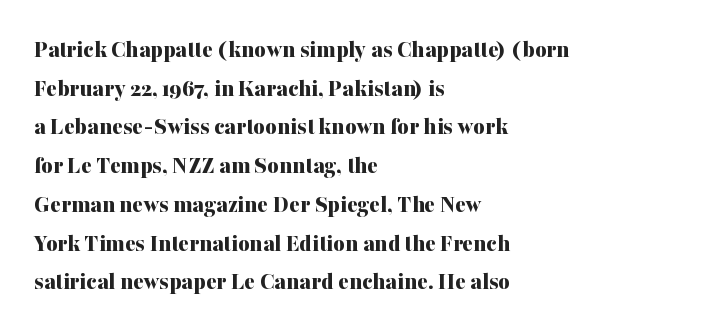
Q: Is the text bold? A: Yes.
Q: Is the text italic (slanted)? A: No, it is upright.
Q: Is the text underlined? A: No.
Q: How is the paragraph aligned? A: Left-aligned.
Q: Is the spacing between letters normal or unusually wide? A: Normal.
Q: Is the spacing between lines tight, normal or loose? A: Normal.
